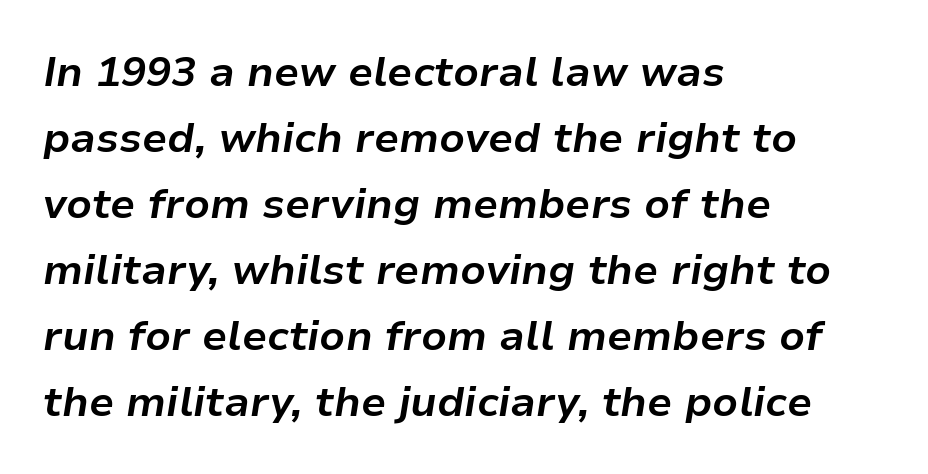
{"italic": "yes", "lean": "right", "slant_degrees": 9, "bold": "yes", "weight": "bold", "width": "normal", "stroke_contrast": "low", "x_height": "medium", "monospaced": "no", "underline": "no", "align": "left", "line_spacing": "normal", "line_spacing_ratio": 1.57, "letter_spacing": "normal", "letter_spacing_em": 0.0, "glyph_px": 42}
